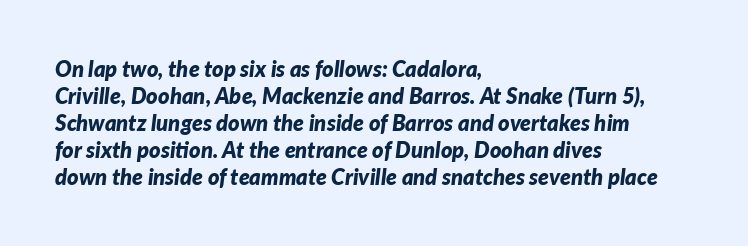
Q: Is the text bold? A: Yes.
Q: Is the text italic (slanted)? A: Yes, it leans right by about 7 degrees.
Q: Is the text underlined? A: No.
Q: How is the paragraph aligned? A: Left-aligned.
Q: Is the spacing between letters normal or unusually wide? A: Normal.
